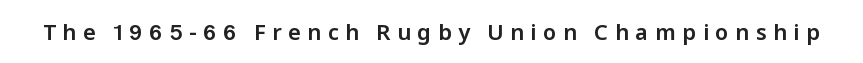
The line texture is sparse and dotted thanks to wide tracking. A roman cut, with each character standing at attention. Honestly, there is no underline to notice here at all.
